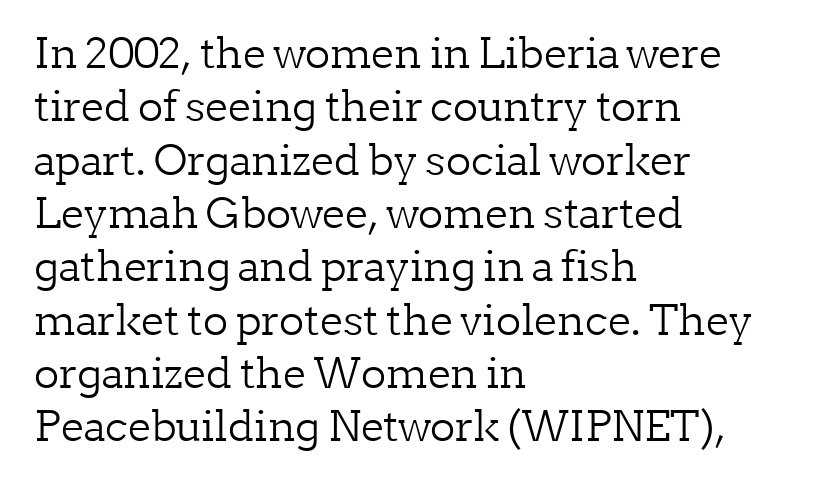
Q: Is the text bold? A: No.
Q: Is the text italic (slanted)? A: No, it is upright.
Q: Is the typeface a serif or a sans-serif typeface? A: Serif.
Q: Is the text underlined? A: No.
Q: How is the paragraph aligned? A: Left-aligned.
Q: Is the spacing between letters normal or unusually wide? A: Normal.
Q: Is the spacing between lines tight, normal or loose? A: Normal.
Q: Width (condensed, normal, or wide)? A: Normal.
Q: Stroke contrast? A: Low.
Q: x-height? A: Medium.
Q: Monospaced? A: No.
